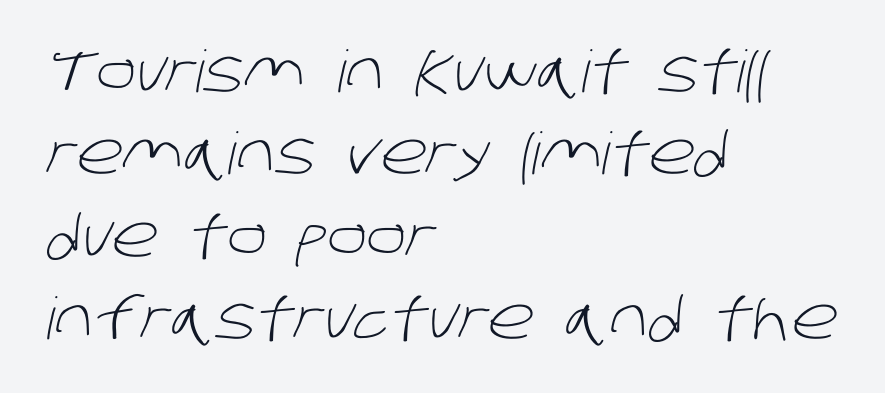
The image shows 58 px light sans-serif type; set left-aligned, normal line spacing (1.42x), normal letter spacing, not underlined; low stroke contrast and a large x-height.
